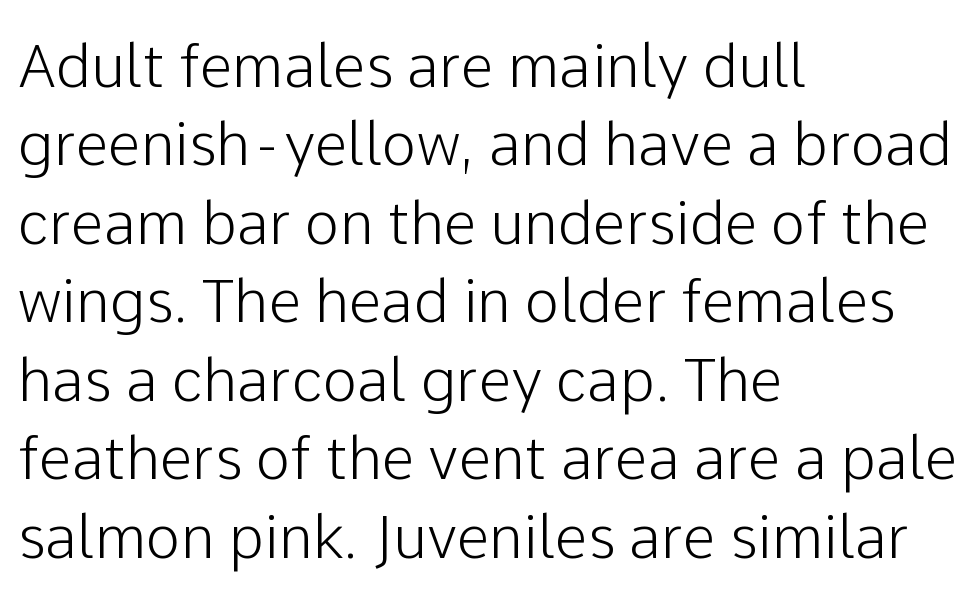
Character widths vary here, with narrow letters taking less room than wide ones. The designer went with a sans here, leaving each stem footless. Lines of text with bare space underneath. A classic flush-left, rag-right setting is used for this passage. Horizontal bands of white between lines are of average thickness. What stands out about the letter spacing? Nothing — it is the standard amount.
